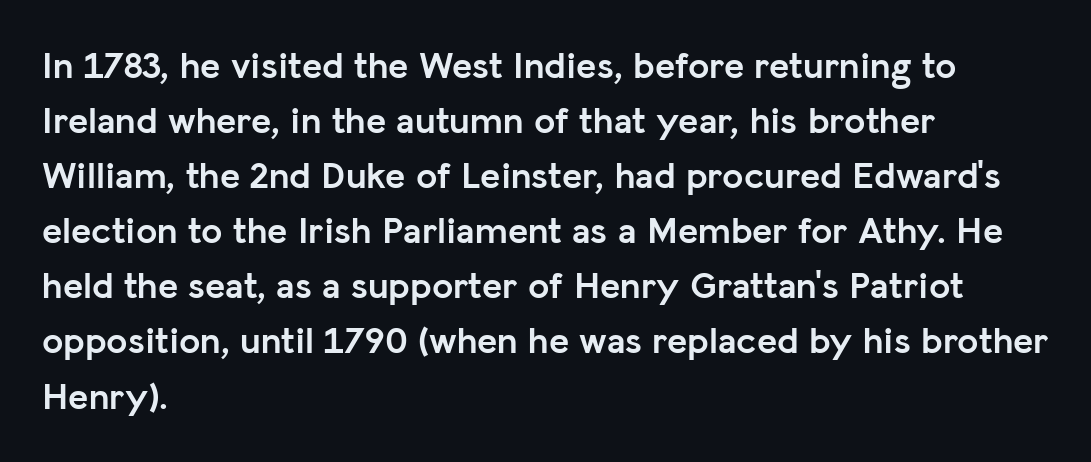
The image shows 38 px semibold sans-serif type, upright; set left-aligned, normal line spacing (1.45x), normal letter spacing, not underlined; low stroke contrast and a medium x-height.
